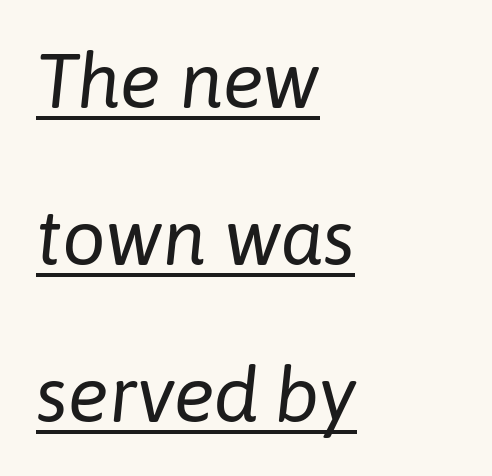
You could call the tracking neutral — neither tight nor loose. A classic flush-left, rag-right setting is used for this passage. Weight: not bold — regular or lighter. Each new line begins a long way beneath the previous one.
